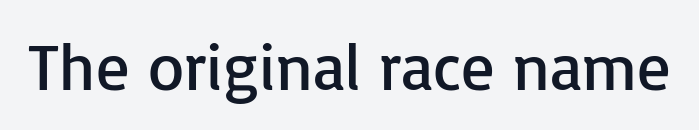
{"serif": "no", "italic": "no", "bold": "no", "weight": "regular", "width": "normal", "stroke_contrast": "low", "x_height": "medium", "monospaced": "no", "underline": "no", "letter_spacing": "normal", "letter_spacing_em": 0.0, "glyph_px": 66}
